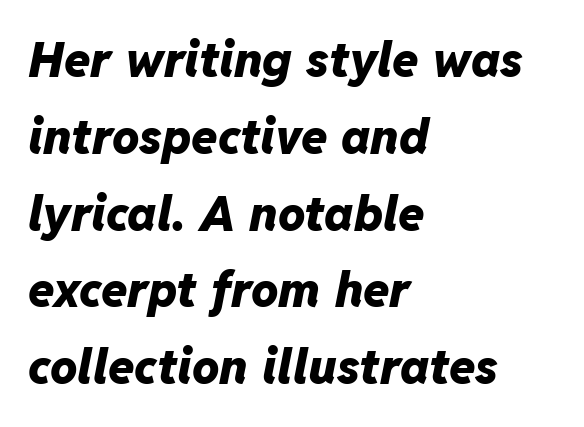
{"italic": "yes", "lean": "right", "slant_degrees": 11, "bold": "yes", "weight": "heavy", "width": "normal", "stroke_contrast": "low", "x_height": "medium", "monospaced": "no", "underline": "no", "align": "left", "line_spacing": "normal", "line_spacing_ratio": 1.6, "letter_spacing": "normal", "letter_spacing_em": 0.0, "glyph_px": 48}
